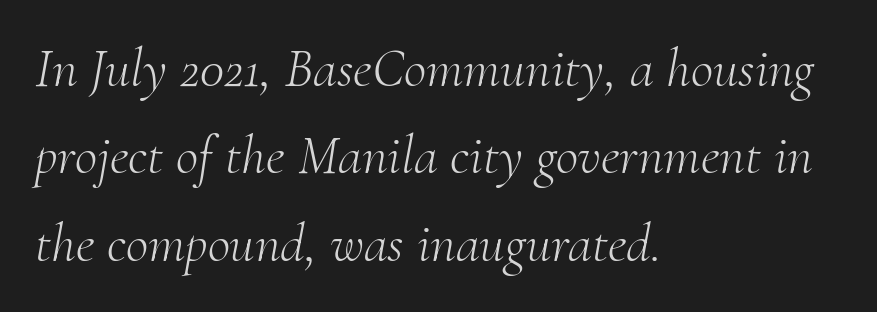
{"serif": "yes", "italic": "yes", "lean": "right", "slant_degrees": 10, "bold": "no", "weight": "light", "width": "normal", "stroke_contrast": "medium", "x_height": "small", "monospaced": "no", "underline": "no", "align": "left", "line_spacing": "normal", "line_spacing_ratio": 1.59, "letter_spacing": "normal", "letter_spacing_em": 0.0, "glyph_px": 55}
